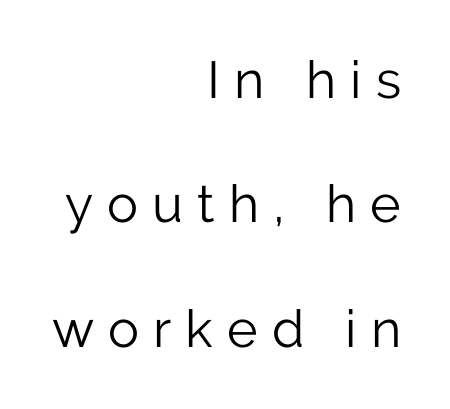
Quick note: not italic, upright. Heaviness? Minimal to ordinary, like unemphasized prose. The gap between lines stays unmarked. Think of a printed novel: that variable character pitch is what you see here. Quick note: interline space is abundant. The typeface chosen for these lines omits serifs.
